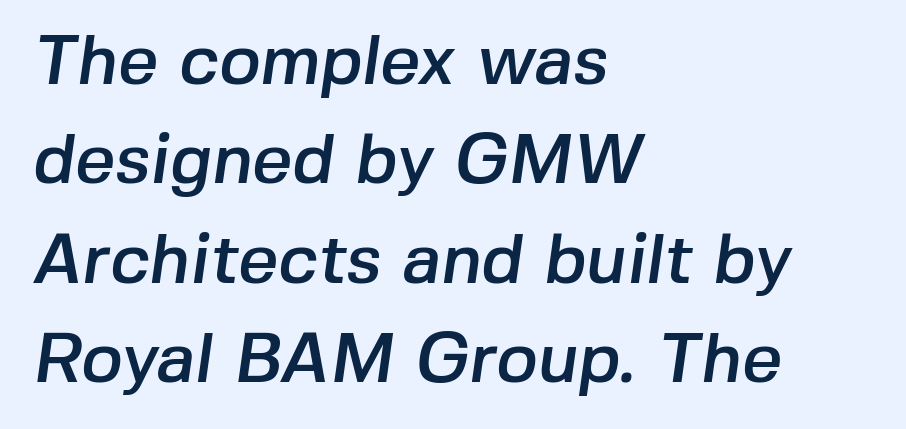
The image shows 70 px sans-serif type; set left-aligned, normal line spacing (1.42x), normal letter spacing, not underlined; low stroke contrast and a medium x-height.
